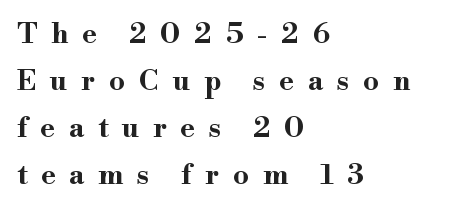
{"serif": "yes", "italic": "no", "bold": "yes", "weight": "bold", "width": "wide", "stroke_contrast": "high", "x_height": "small", "monospaced": "no", "underline": "no", "align": "left", "line_spacing": "normal", "line_spacing_ratio": 1.68, "letter_spacing": "wide", "letter_spacing_em": 0.49, "glyph_px": 28}
